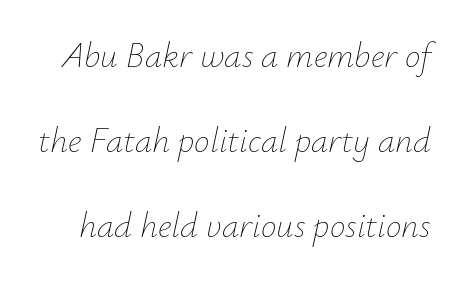
The image shows 35 px thin type, italic (leaning right); set loose line spacing (2.43x), normal letter spacing, not underlined; low stroke contrast and a small x-height.
